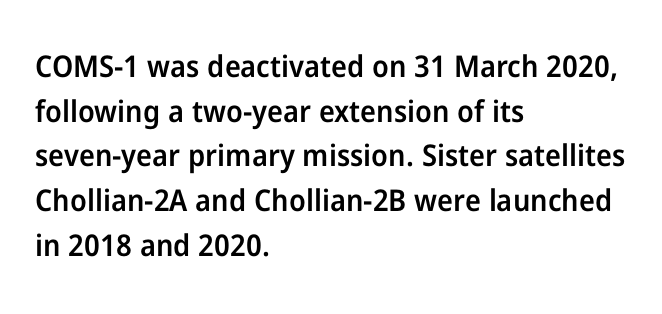
{"serif": "no", "italic": "no", "bold": "semi", "weight": "semibold", "width": "normal", "stroke_contrast": "low", "x_height": "medium", "monospaced": "no", "underline": "no", "align": "left", "line_spacing": "normal", "line_spacing_ratio": 1.49, "letter_spacing": "normal", "letter_spacing_em": 0.0, "glyph_px": 30}
